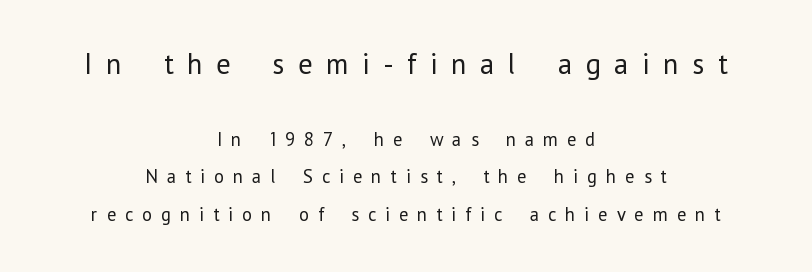
Q: Is the text bold? A: No.
Q: Is the text italic (slanted)? A: No, it is upright.
Q: Is the typeface a serif or a sans-serif typeface? A: Sans-serif.
Q: Is the text underlined? A: No.
Q: How is the paragraph aligned? A: Centered.
Q: Is the spacing between letters normal or unusually wide? A: Unusually wide.
Q: Is the spacing between lines tight, normal or loose? A: Loose.
Q: Which block of text is set in a larger size, the first (top) or the second (bottom)? A: The first (top) one.
Q: Width (condensed, normal, or wide)? A: Normal.
Q: Stroke contrast? A: Low.
Q: x-height? A: Medium.
Q: Monospaced? A: No.
